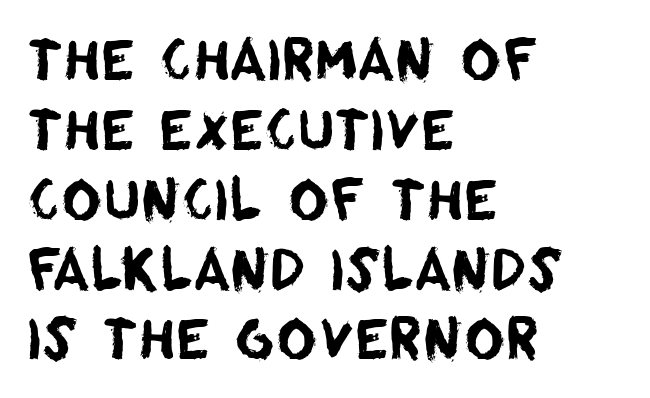
{"serif": "no", "width": "normal", "stroke_contrast": "low", "x_height": "large", "monospaced": "no", "underline": "no", "align": "left", "line_spacing": "normal", "line_spacing_ratio": 1.27, "letter_spacing": "normal", "letter_spacing_em": 0.0, "glyph_px": 55}
